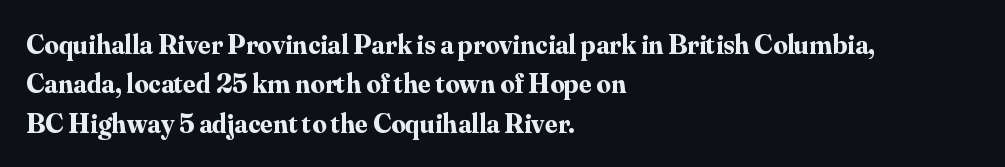
{"serif": "yes", "italic": "no", "bold": "yes", "weight": "bold", "width": "normal", "stroke_contrast": "medium", "x_height": "small", "monospaced": "no", "underline": "no", "align": "left", "line_spacing": "normal", "line_spacing_ratio": 1.41, "letter_spacing": "normal", "letter_spacing_em": 0.0, "glyph_px": 28}
